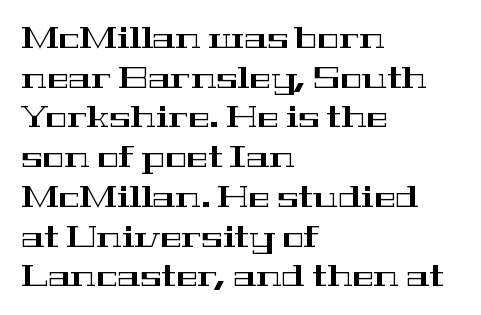
The image shows 29 px wide serif type, upright; set left-aligned, normal line spacing (1.37x), normal letter spacing, not underlined; high stroke contrast and a medium x-height.
